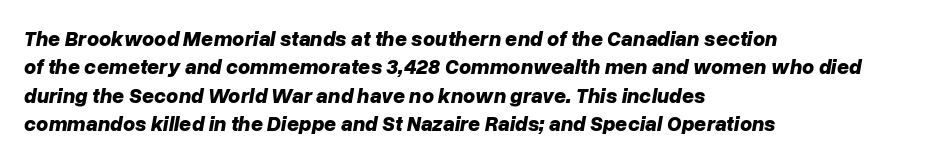
The image shows 21 px bold type, italic (leaning right); set left-aligned, normal line spacing (1.35x), normal letter spacing, not underlined.
